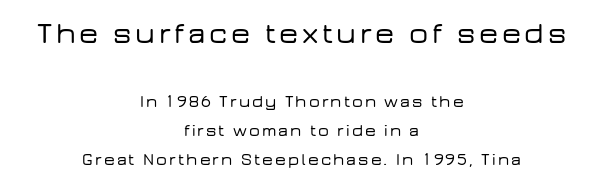
{"serif": "no", "italic": "no", "width": "wide", "stroke_contrast": "low", "x_height": "medium", "monospaced": "no", "underline": "no", "align": "center", "line_spacing": "normal", "line_spacing_ratio": 1.7, "larger_block": "first", "size_ratio": 1.76, "glyph_px": 30}
